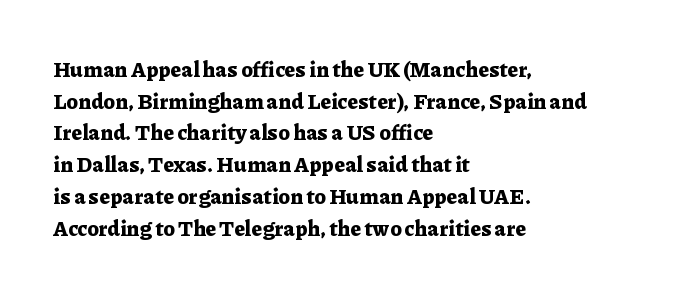
This is roman type, the default non-slanted kind. Observe the ordinary spacing: letters are neighbours, not strangers. The space between consecutive lines is moderate. Leftover space on each line is placed entirely after the last word. The string is rendered with underlining switched off. What weight is shown? A full bold with thick strokes.
